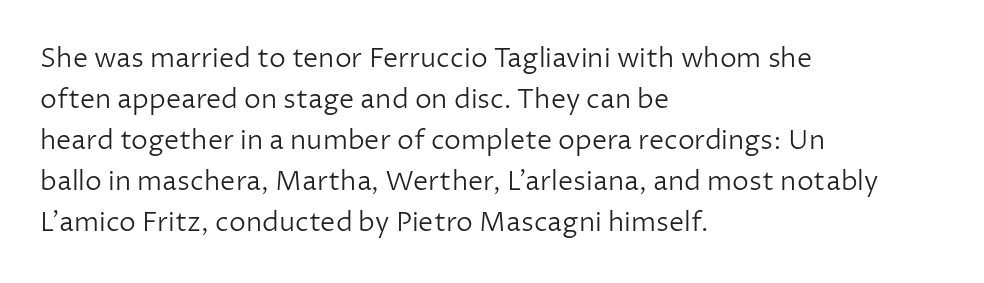
On a weight scale, this lands at 450 or below. The passage shown has conventional tracking throughout. A normal amount of white space separates one row of letters from the next. The rag falls on the right side of this text block.
